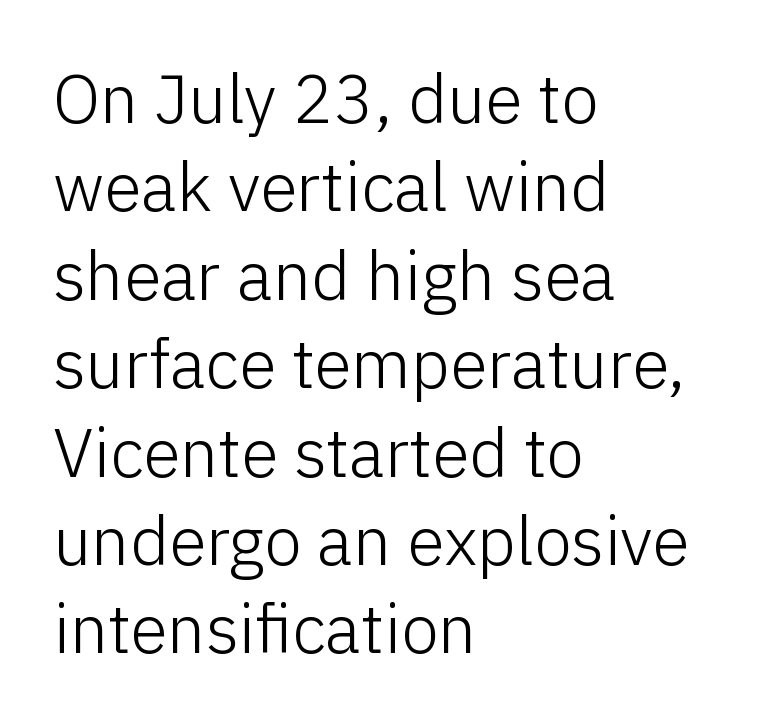
Q: Is the text bold? A: No.
Q: Is the text italic (slanted)? A: No, it is upright.
Q: Is the typeface a serif or a sans-serif typeface? A: Sans-serif.
Q: Is the text underlined? A: No.
Q: How is the paragraph aligned? A: Left-aligned.
Q: Is the spacing between letters normal or unusually wide? A: Normal.
Q: Is the spacing between lines tight, normal or loose? A: Normal.
Q: Width (condensed, normal, or wide)? A: Normal.
Q: Stroke contrast? A: Low.
Q: x-height? A: Medium.
Q: Monospaced? A: No.
